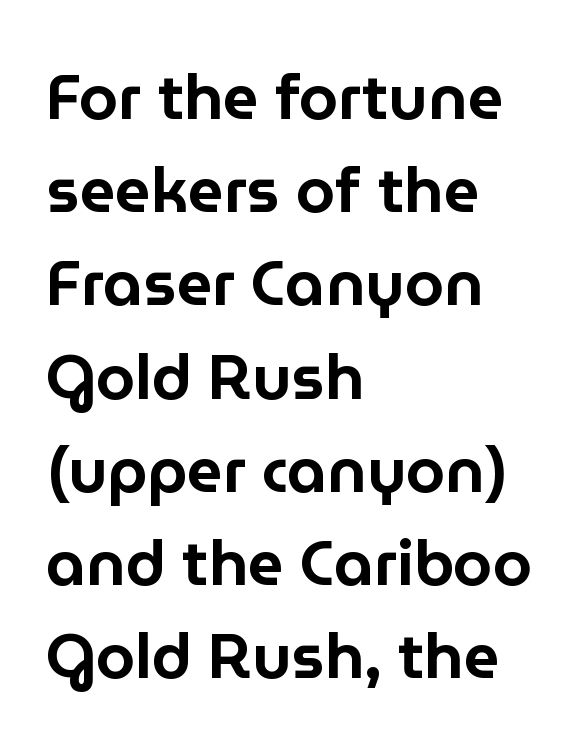
{"serif": "no", "italic": "no", "width": "normal", "stroke_contrast": "low", "x_height": "medium", "monospaced": "no", "underline": "no", "align": "left", "line_spacing": "normal", "line_spacing_ratio": 1.48, "letter_spacing": "normal", "letter_spacing_em": 0.0, "glyph_px": 63}
